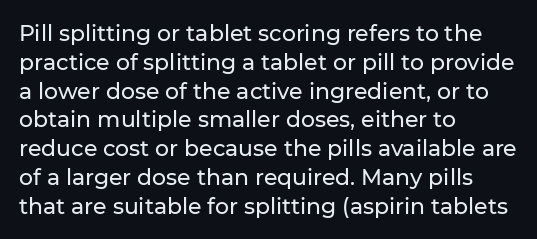
Descender tails drop into unmarked territory. Horizontal alignment here is leftward, the default for most running prose. Does extra space separate the letters? No, they use regular spacing. Upright lettering throughout. Evenly set lines give the paragraph a standard silhouette.
